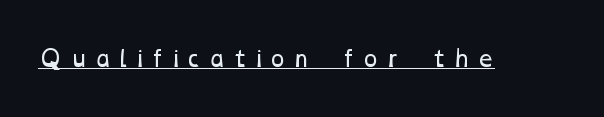
A typesetter would call this heavily tracked-out type. The rendered words wear a rule along their underside. No extra ink here — the face is not bold.
